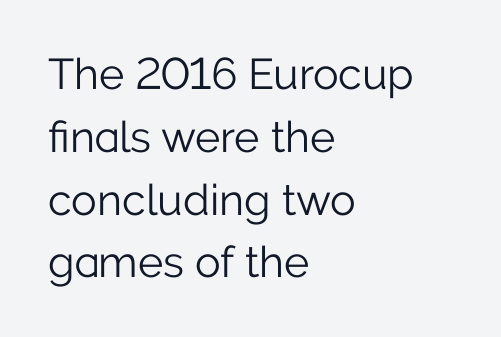
The image shows 43 px light sans-serif type, upright; set left-aligned, normal line spacing (1.46x), normal letter spacing, not underlined; low stroke contrast and a medium x-height.
